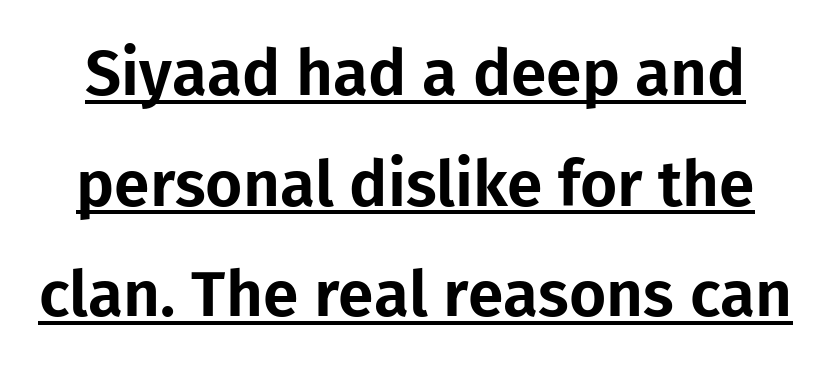
{"serif": "no", "italic": "no", "width": "normal", "stroke_contrast": "low", "x_height": "medium", "monospaced": "no", "underline": "yes", "line_spacing_ratio": 1.73, "letter_spacing": "normal", "letter_spacing_em": 0.0, "glyph_px": 64}
